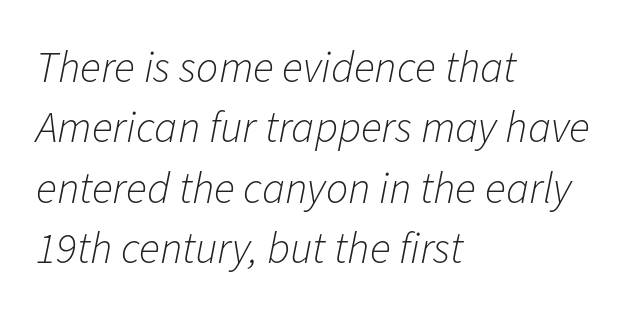
Q: Is the text bold? A: No.
Q: Is the text italic (slanted)? A: Yes, it leans right by about 11 degrees.
Q: Is the text underlined? A: No.
Q: How is the paragraph aligned? A: Left-aligned.
Q: Is the spacing between letters normal or unusually wide? A: Normal.
Q: Is the spacing between lines tight, normal or loose? A: Normal.
Q: Width (condensed, normal, or wide)? A: Normal.
Q: Stroke contrast? A: Low.
Q: x-height? A: Medium.
Q: Monospaced? A: No.
